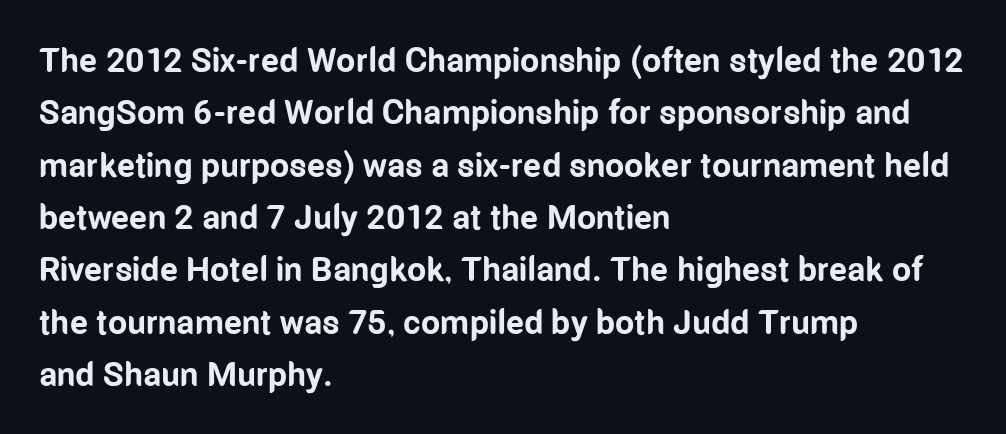
Its strokes are broad and dark, the hallmark of bold type. Leftover space on each line is placed entirely after the last word. Note the varied advance widths — an 'i' is clearly narrower than an 'm'. The gaps between neighbouring characters are ordinary and unremarkable.
